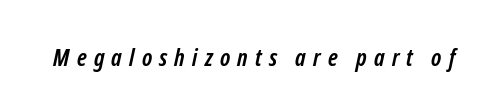
Q: Is the text bold? A: Yes.
Q: Is the text underlined? A: No.
Q: Is the spacing between letters normal or unusually wide? A: Unusually wide.
